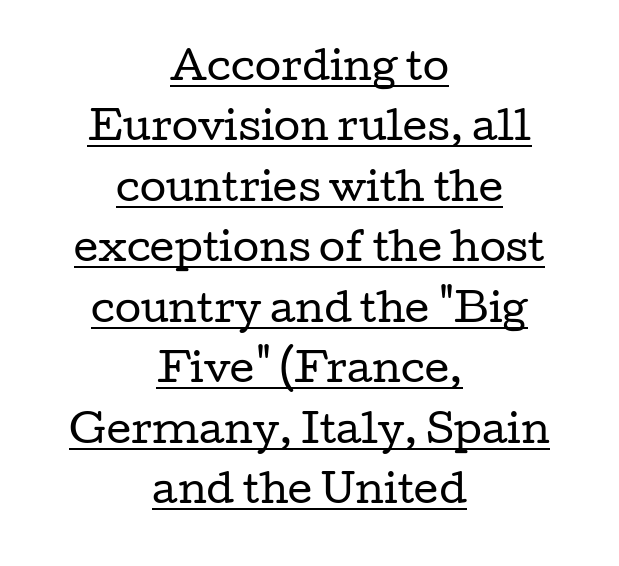
{"serif": "yes", "italic": "no", "bold": "no", "weight": "regular", "width": "wide", "stroke_contrast": "low", "x_height": "medium", "monospaced": "no", "underline": "yes", "align": "center", "line_spacing": "normal", "line_spacing_ratio": 1.59, "letter_spacing": "normal", "letter_spacing_em": 0.0, "glyph_px": 38}
